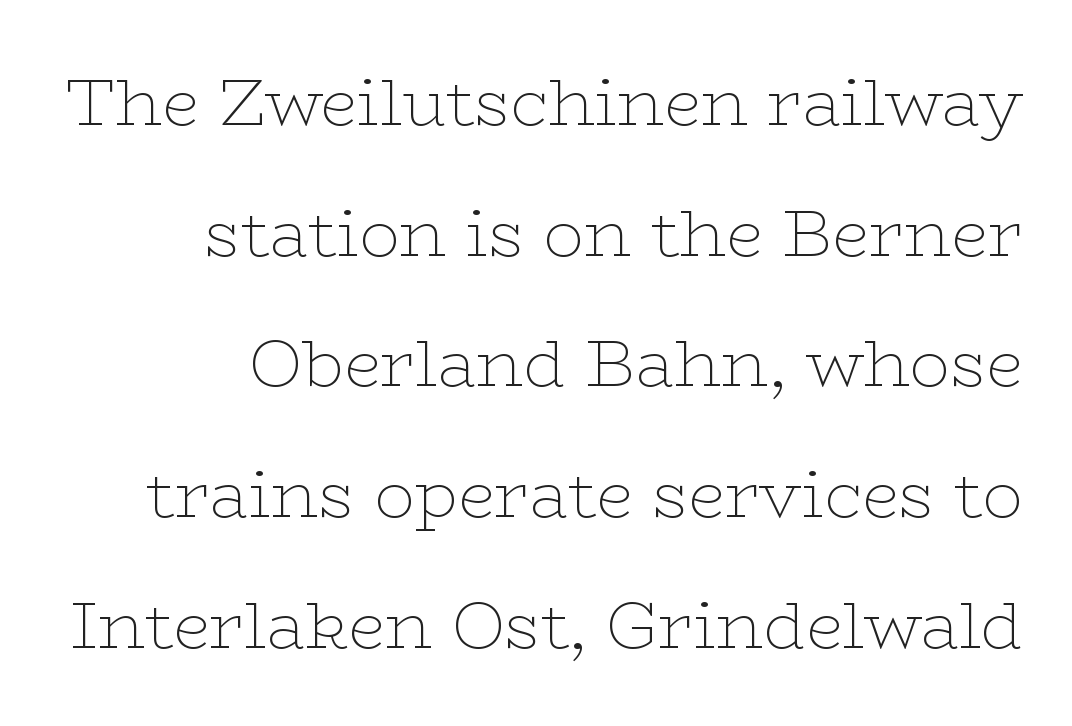
The string is rendered with underlining switched off. Which margin do the lines hug? The right one — the left edge is uneven. Leading: increased. Does extra space separate the letters? No, they use regular spacing.
